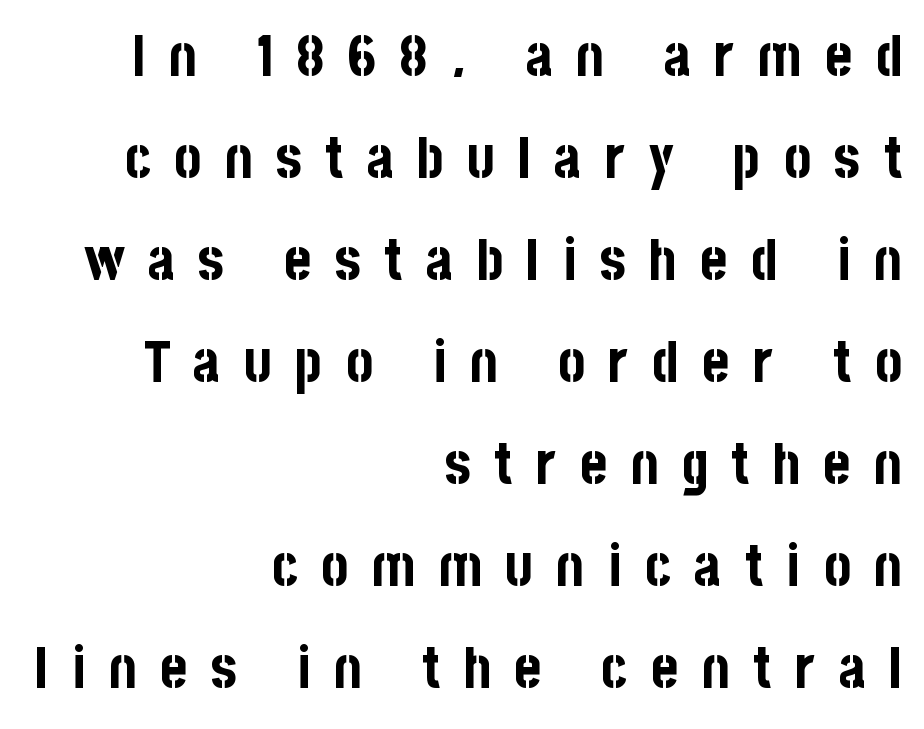
{"serif": "no", "italic": "no", "bold": "yes", "weight": "bold", "width": "condensed", "stroke_contrast": "low", "x_height": "large", "monospaced": "no", "underline": "no", "align": "right", "line_spacing_ratio": 1.79, "letter_spacing": "wide", "letter_spacing_em": 0.41, "glyph_px": 57}
